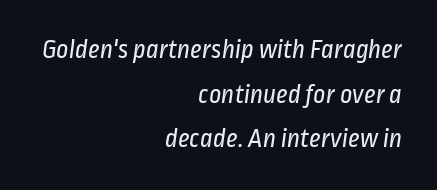
The image shows 27 px text type; set right-aligned, normal line spacing (1.65x), normal letter spacing, not underlined.
